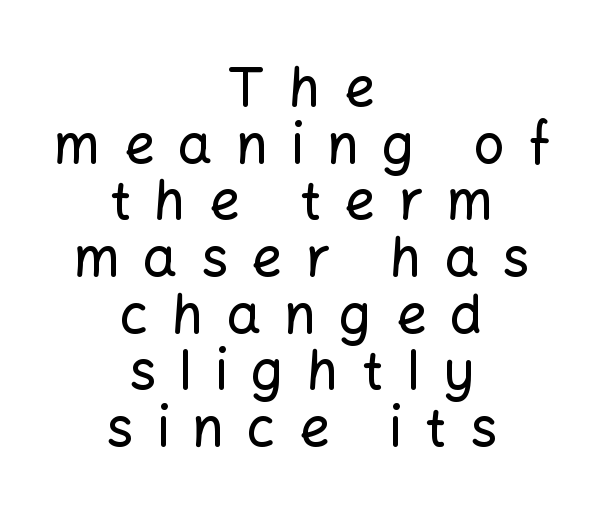
{"serif": "no", "italic": "no", "width": "normal", "stroke_contrast": "low", "x_height": "medium", "monospaced": "no", "underline": "no", "align": "center", "line_spacing": "tight", "line_spacing_ratio": 1.05, "letter_spacing": "wide", "letter_spacing_em": 0.43, "glyph_px": 54}
